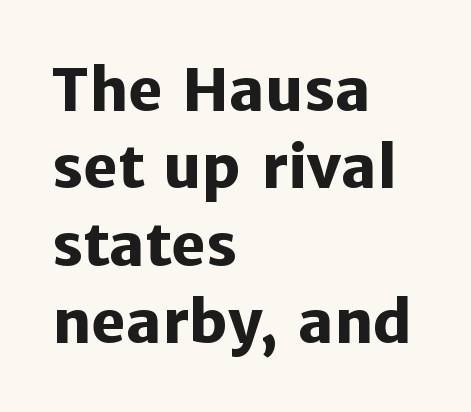
One-word summary of the alignment: left. Check under the words: just untouched page. Short note: letters normally spaced. This sample has the flowing, uneven cadence of proportional lettering. Interline gaps are of average width in this sample. The passage shown is typeset with a sans-serif family.
